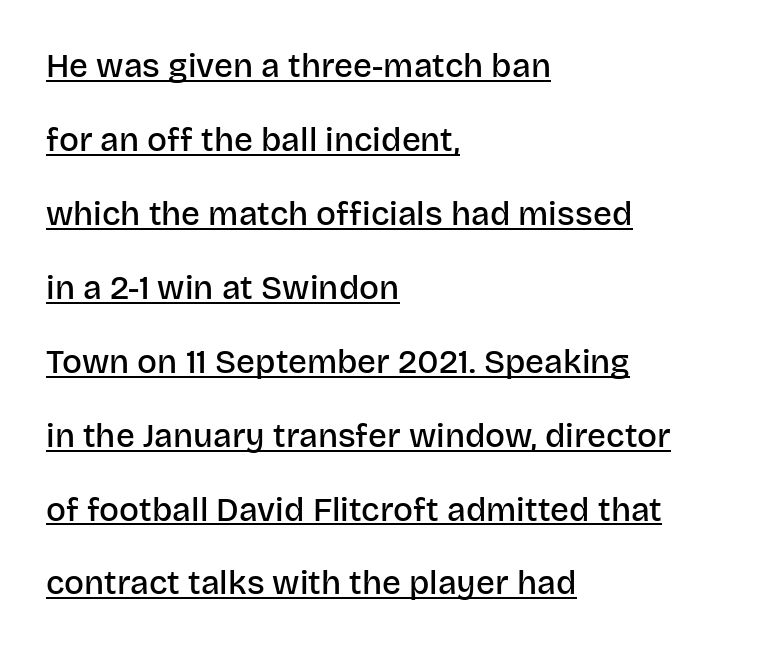
Glyph-to-glyph distance matches everyday printed text. The typesetter has applied underlining to the passage shown. Letterform terminals end flat and unadorned throughout the passage. Italic: no, the glyphs are upright roman. Here the designer chose a conventional face with non-uniform glyph widths.
